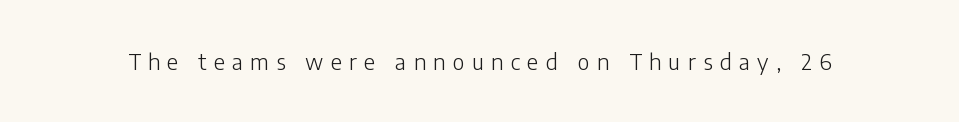
Is the letter spacing exaggerated? Yes — the characters are pushed far apart. Has an underline been added? It has not. Italic? Not at all — the glyphs are vertical. The letterforms sit at book weight or below.
